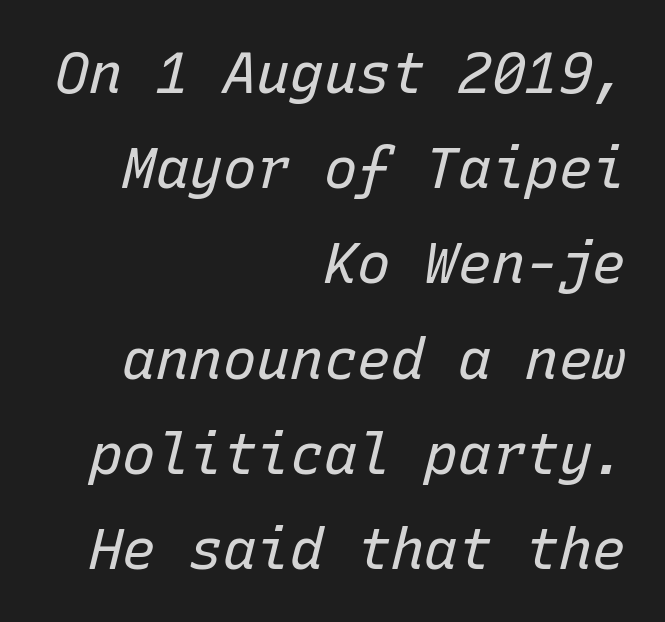
The image shows 56 px regular-weight type, italic (leaning right), monospaced; set right-aligned, normal line spacing (1.7x), normal letter spacing, not underlined; low stroke contrast and a medium x-height.
